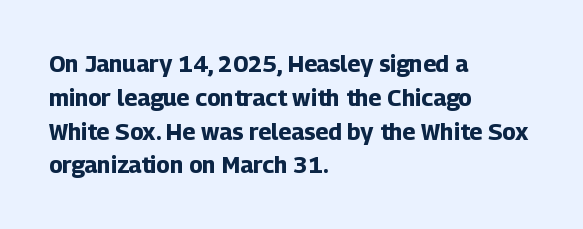
Q: Is the text bold? A: Yes.
Q: Is the text italic (slanted)? A: No, it is upright.
Q: Is the text underlined? A: No.
Q: How is the paragraph aligned? A: Left-aligned.
Q: Is the spacing between letters normal or unusually wide? A: Normal.
Q: Is the spacing between lines tight, normal or loose? A: Normal.
